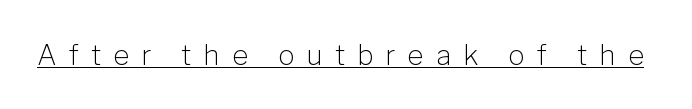
You can see a thin bar hugging the bottom of the glyphs. Letter spacing: wide. Stems and bowls with no extra thickness — not bold. Each letter keeps its own natural width here, so spacing adapts to shape. You can tell from the bare stems that sans-serif type was used. The font's upright variant was chosen for this text.
